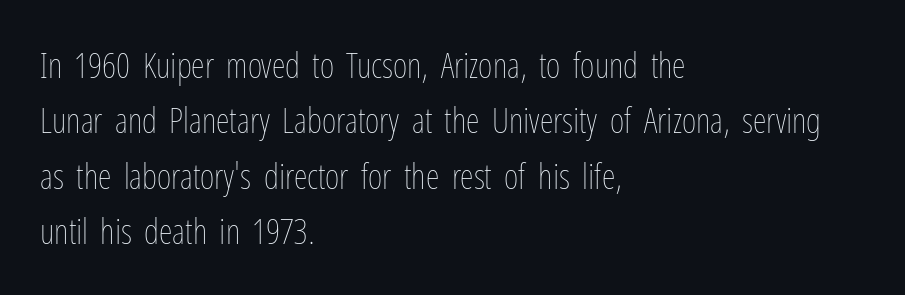
Q: Is the text bold? A: No.
Q: Is the text italic (slanted)? A: No, it is upright.
Q: Is the text underlined? A: No.
Q: How is the paragraph aligned? A: Left-aligned.
Q: Is the spacing between letters normal or unusually wide? A: Normal.
Q: Is the spacing between lines tight, normal or loose? A: Normal.
Q: Width (condensed, normal, or wide)? A: Condensed.
Q: Stroke contrast? A: Low.
Q: x-height? A: Medium.
Q: Monospaced? A: No.
